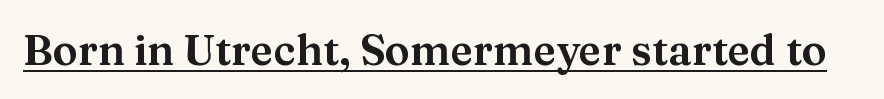
{"serif": "yes", "italic": "no", "width": "normal", "stroke_contrast": "medium", "x_height": "medium", "monospaced": "no", "underline": "yes", "letter_spacing": "normal", "letter_spacing_em": 0.0, "glyph_px": 42}
